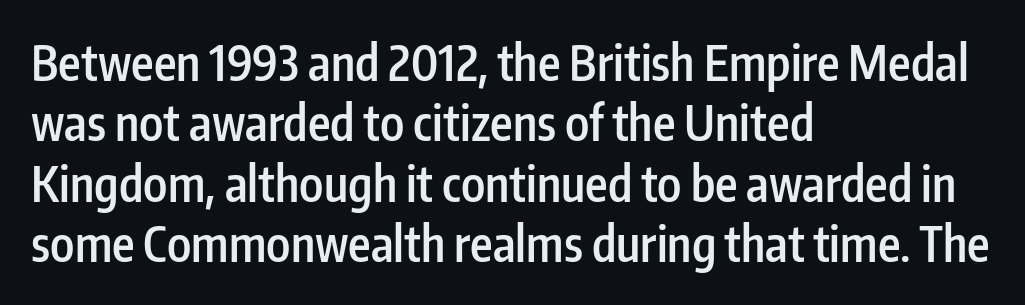
{"serif": "no", "italic": "no", "bold": "semi", "weight": "semibold", "width": "condensed", "stroke_contrast": "low", "x_height": "medium", "monospaced": "no", "underline": "no", "align": "left", "line_spacing": "normal", "line_spacing_ratio": 1.26, "letter_spacing": "normal", "letter_spacing_em": 0.0, "glyph_px": 48}
